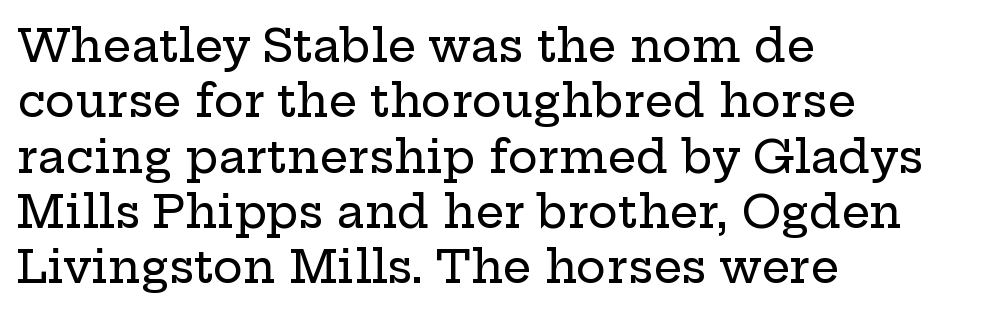
{"serif": "yes", "italic": "no", "width": "wide", "stroke_contrast": "low", "x_height": "medium", "monospaced": "no", "underline": "no", "align": "left", "line_spacing_ratio": 1.23, "letter_spacing": "normal", "letter_spacing_em": 0.0, "glyph_px": 45}
